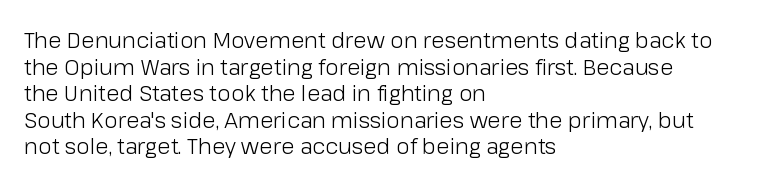
The image shows 22 px text type, upright; set left-aligned, line spacing 1.21x, normal letter spacing, not underlined.
